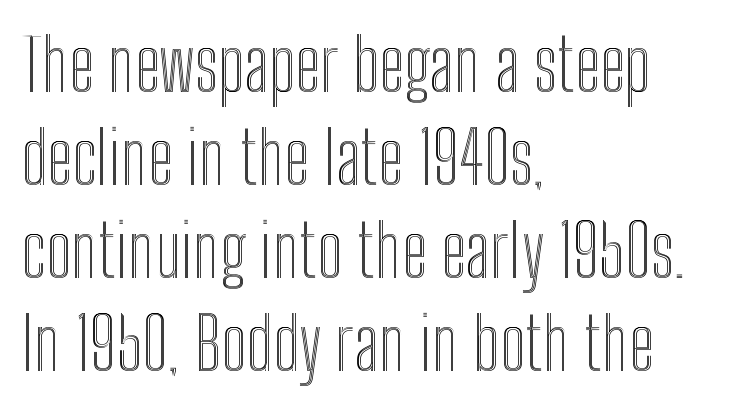
The letters stand upright; this is a roman face. The line-height multiplier appears to be the usual default. This sample has the flowing, uneven cadence of proportional lettering. Descenders hang freely into open space.
